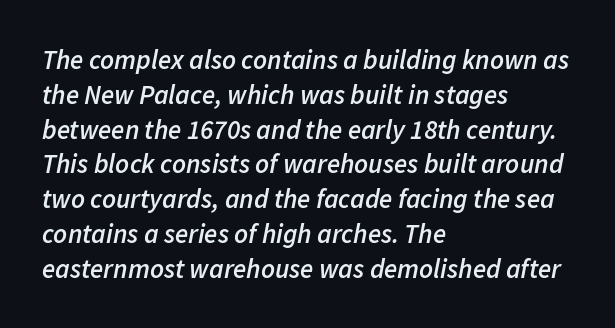
A somewhat darkened texture: the type is semibold rather than bold. Caption: multi-line text, flush left, ragged right. Every character sits at an angle, as italics do. Caption: standard tracking, unaltered.
